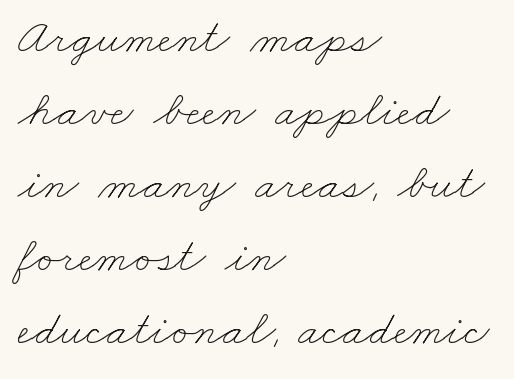
The image shows 49 px thin, wide type; set left-aligned, normal line spacing (1.49x), normal letter spacing, not underlined; low stroke contrast and a small x-height.
